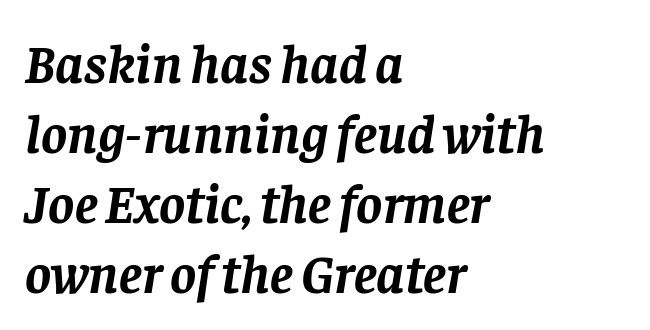
Q: Is the text bold? A: Yes.
Q: Is the text italic (slanted)? A: Yes, it leans right by about 8 degrees.
Q: Is the typeface a serif or a sans-serif typeface? A: Serif.
Q: Is the text underlined? A: No.
Q: How is the paragraph aligned? A: Left-aligned.
Q: Is the spacing between letters normal or unusually wide? A: Normal.
Q: Is the spacing between lines tight, normal or loose? A: Normal.
Q: Width (condensed, normal, or wide)? A: Normal.
Q: Stroke contrast? A: Low.
Q: x-height? A: Large.
Q: Monospaced? A: No.
